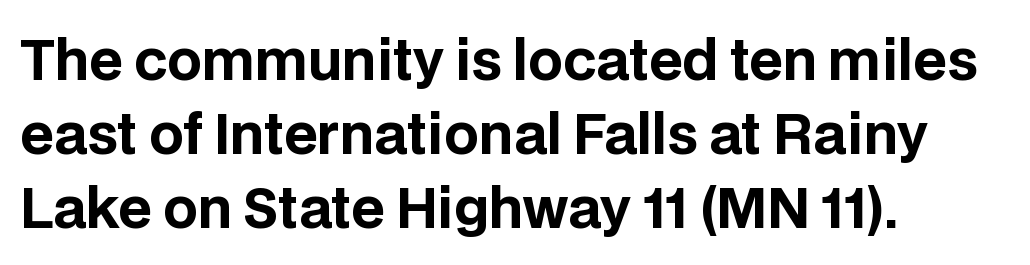
{"serif": "no", "italic": "no", "bold": "yes", "weight": "bold", "width": "normal", "stroke_contrast": "low", "x_height": "large", "monospaced": "no", "underline": "no", "align": "left", "line_spacing": "normal", "line_spacing_ratio": 1.37, "letter_spacing": "normal", "letter_spacing_em": 0.0, "glyph_px": 54}
